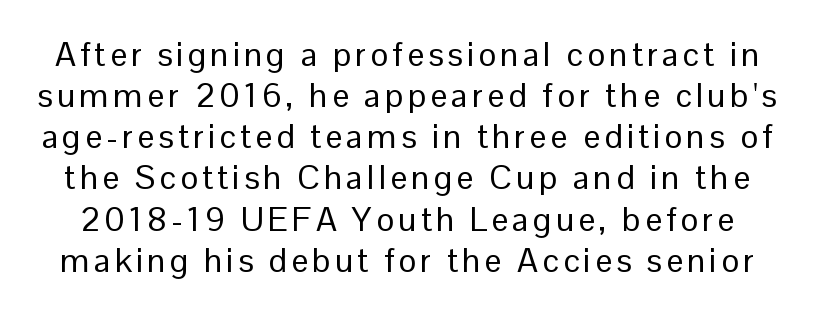
{"serif": "no", "italic": "no", "bold": "no", "weight": "regular", "width": "normal", "stroke_contrast": "low", "x_height": "medium", "monospaced": "no", "underline": "no", "line_spacing_ratio": 1.21, "glyph_px": 34}
